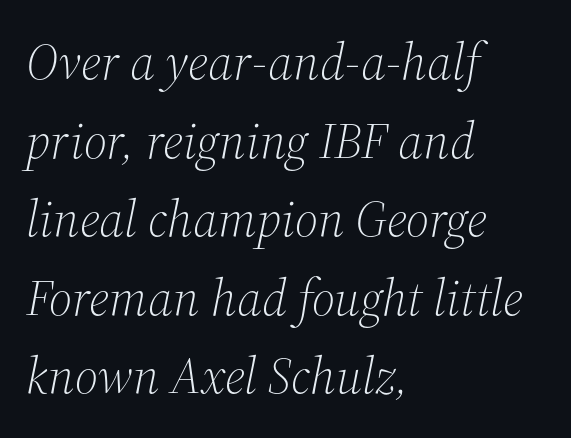
The image shows 51 px light serif type, italic (leaning right); set left-aligned, normal line spacing (1.54x), normal letter spacing, not underlined; medium stroke contrast and a medium x-height.
